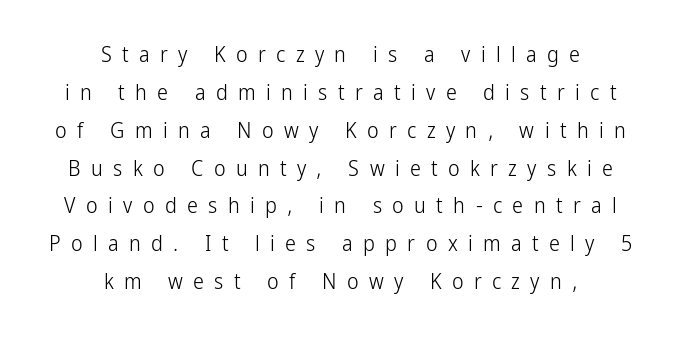
{"italic": "no", "bold": "no", "underline": "no", "align": "center", "line_spacing_ratio": 1.72, "letter_spacing": "wide", "letter_spacing_em": 0.47, "glyph_px": 22}
